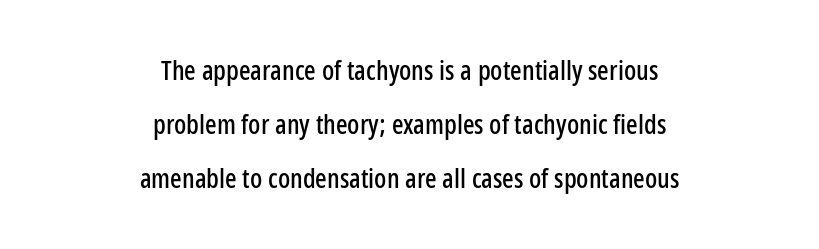
The type is set solid horizontally, with unmodified tracking. Where is the straight margin? There isn't one; the lines are centered. One glance says open: line gaps are wider than usual. It's the straight-up-and-down kind of type. The baseline area is clear.
